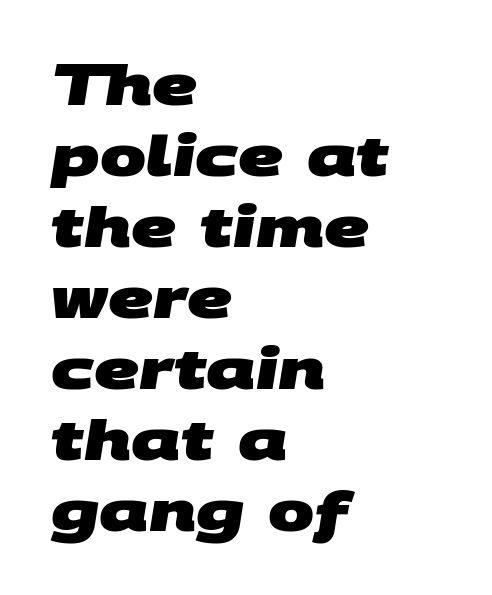
{"serif": "no", "bold": "yes", "weight": "heavy", "width": "wide", "stroke_contrast": "medium", "x_height": "large", "monospaced": "no", "underline": "no", "align": "left", "line_spacing": "normal", "line_spacing_ratio": 1.29, "letter_spacing": "normal", "letter_spacing_em": 0.0, "glyph_px": 55}
